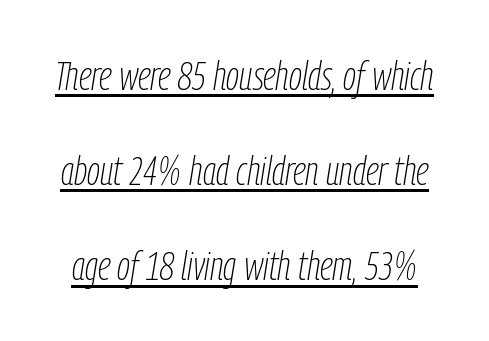
This sample carries an underscore along the baseline area. The weight tops out at a normal text grade. The gaps between neighbouring characters are ordinary and unremarkable. Whoever set this chose breathing room over compactness in the vertical rhythm. Is this a fixed-width face? No — the glyphs have proportional, varying widths.
